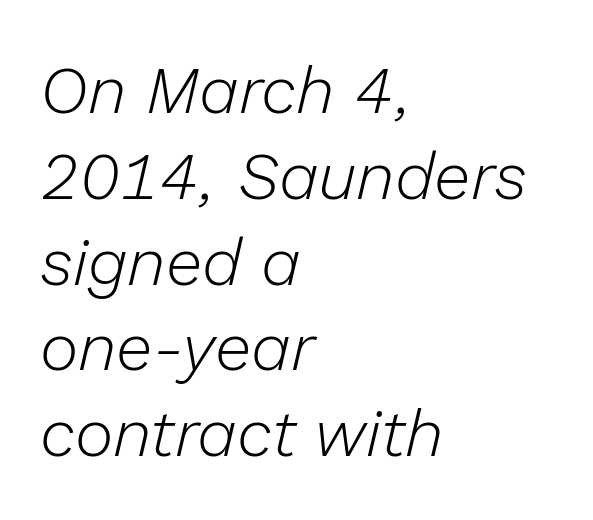
Q: Is the text bold? A: No.
Q: Is the text italic (slanted)? A: Yes, it leans right by about 13 degrees.
Q: Is the text underlined? A: No.
Q: How is the paragraph aligned? A: Left-aligned.
Q: Is the spacing between letters normal or unusually wide? A: Normal.
Q: Is the spacing between lines tight, normal or loose? A: Normal.
Q: Width (condensed, normal, or wide)? A: Normal.
Q: Stroke contrast? A: Low.
Q: x-height? A: Medium.
Q: Monospaced? A: No.
